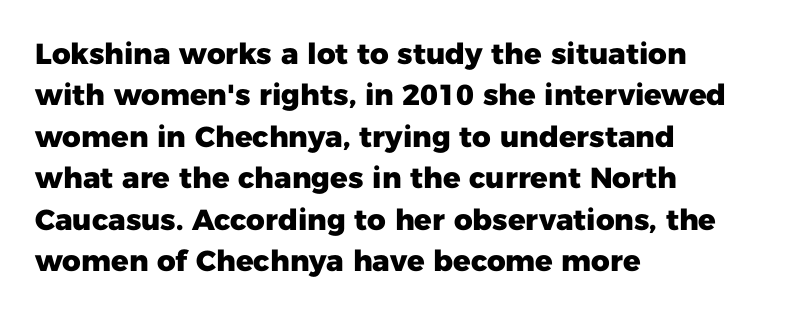
The image shows 29 px heavy sans-serif type, upright; set left-aligned, normal line spacing (1.43x), normal letter spacing, not underlined; low stroke contrast and a medium x-height.
